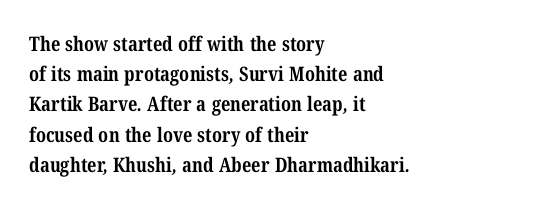
{"bold": "yes", "underline": "no", "align": "left", "line_spacing": "normal", "line_spacing_ratio": 1.51, "letter_spacing": "normal", "letter_spacing_em": 0.0, "glyph_px": 20}
